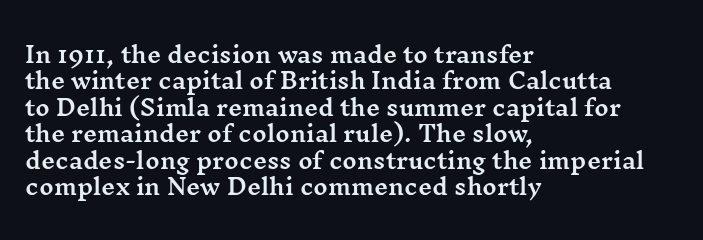
{"italic": "no", "underline": "no", "align": "left", "line_spacing_ratio": 1.2, "letter_spacing": "normal", "letter_spacing_em": 0.0, "glyph_px": 22}
